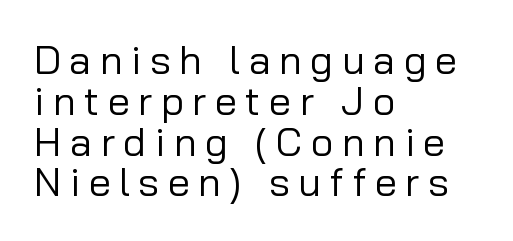
A typesetter would call this proportional, since set widths differ per character. Caption: expanded tracking, letters set apart. The font is comparable to plain body text, perhaps lighter. A student would call this left alignment; a typographer would say flush left, rag right. I'd call this a sans setting — the letters go barefoot.
